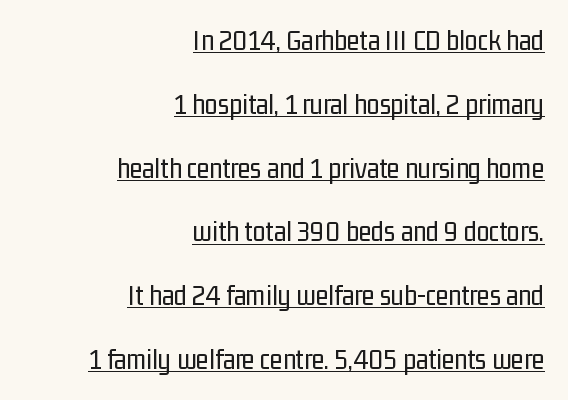
Q: Is the text bold? A: No.
Q: Is the text italic (slanted)? A: No, it is upright.
Q: Is the typeface a serif or a sans-serif typeface? A: Sans-serif.
Q: Is the text underlined? A: Yes.
Q: How is the paragraph aligned? A: Right-aligned.
Q: Is the spacing between letters normal or unusually wide? A: Normal.
Q: Is the spacing between lines tight, normal or loose? A: Loose.
Q: Width (condensed, normal, or wide)? A: Condensed.
Q: Stroke contrast? A: Low.
Q: x-height? A: Medium.
Q: Monospaced? A: No.
